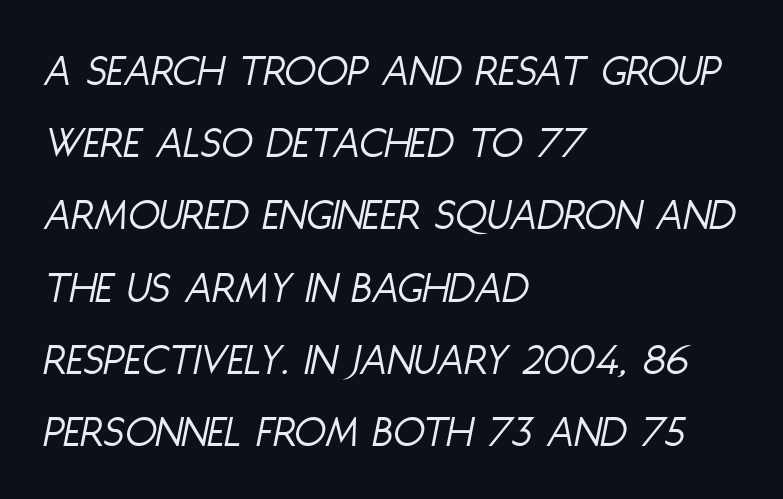
Q: Is the text bold? A: No.
Q: Is the text italic (slanted)? A: Yes, it leans right by about 11 degrees.
Q: Is the text underlined? A: No.
Q: How is the paragraph aligned? A: Left-aligned.
Q: Is the spacing between letters normal or unusually wide? A: Normal.
Q: Is the spacing between lines tight, normal or loose? A: Normal.
Q: Width (condensed, normal, or wide)? A: Condensed.
Q: Stroke contrast? A: Low.
Q: x-height? A: Large.
Q: Monospaced? A: No.
